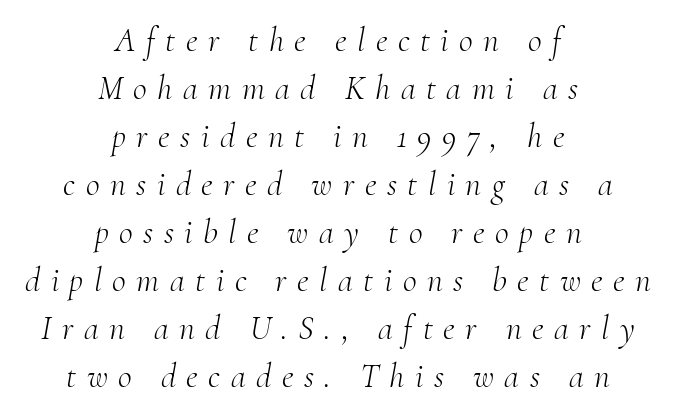
The image shows 34 px light serif type, italic (leaning right); set centered, normal line spacing (1.41x), unusually wide letter spacing (+0.31 em), not underlined; medium stroke contrast and a small x-height.
